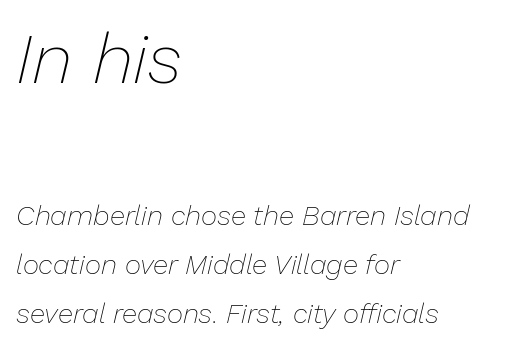
Q: Is the text bold? A: No.
Q: Is the text italic (slanted)? A: Yes, it leans right by about 13 degrees.
Q: Is the text underlined? A: No.
Q: How is the paragraph aligned? A: Left-aligned.
Q: Is the spacing between letters normal or unusually wide? A: Normal.
Q: Which block of text is set in a larger size, the first (top) or the second (bottom)? A: The first (top) one.
Q: Width (condensed, normal, or wide)? A: Normal.
Q: Stroke contrast? A: Low.
Q: x-height? A: Medium.
Q: Monospaced? A: No.
